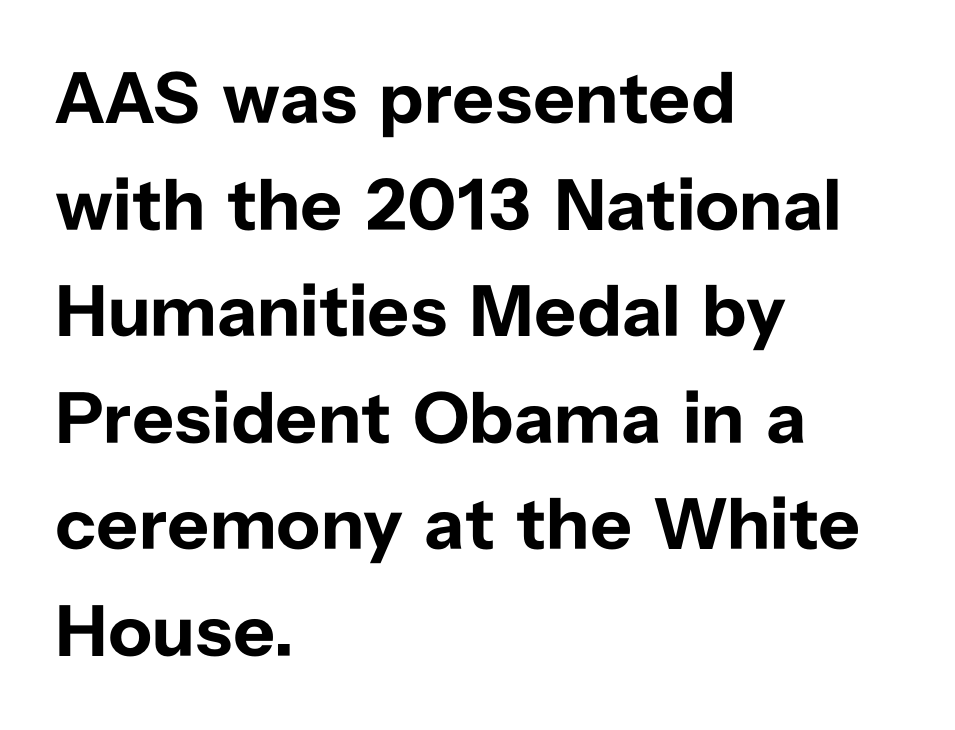
{"serif": "no", "italic": "no", "bold": "yes", "weight": "bold", "width": "normal", "stroke_contrast": "low", "x_height": "medium", "monospaced": "no", "underline": "no", "align": "left", "line_spacing": "normal", "line_spacing_ratio": 1.46, "letter_spacing": "normal", "letter_spacing_em": 0.0, "glyph_px": 73}
